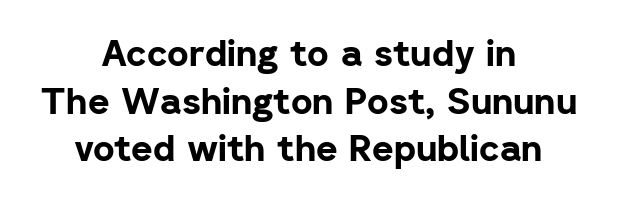
Q: Is the text bold? A: Yes.
Q: Is the text italic (slanted)? A: No, it is upright.
Q: Is the typeface a serif or a sans-serif typeface? A: Sans-serif.
Q: Is the text underlined? A: No.
Q: How is the paragraph aligned? A: Centered.
Q: Is the spacing between letters normal or unusually wide? A: Normal.
Q: Is the spacing between lines tight, normal or loose? A: Normal.
Q: Width (condensed, normal, or wide)? A: Normal.
Q: Stroke contrast? A: Low.
Q: x-height? A: Medium.
Q: Monospaced? A: No.
